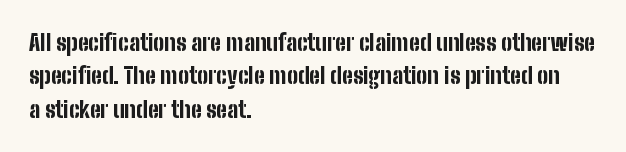
The strip under each line holds only bare page. Between one letter and the next there's only the usual sliver of space. Is there any slant? The stems are plumb. Plenty of ink on the page — the face is bold. Leading matches the norm, producing a regular column.
